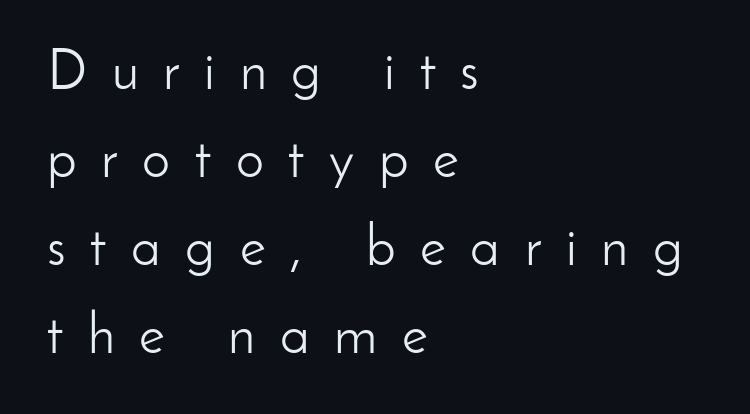
The image shows 56 px light sans-serif type, upright; set left-aligned, normal line spacing (1.57x), unusually wide letter spacing (+0.44 em), not underlined; low stroke contrast and a small x-height.
